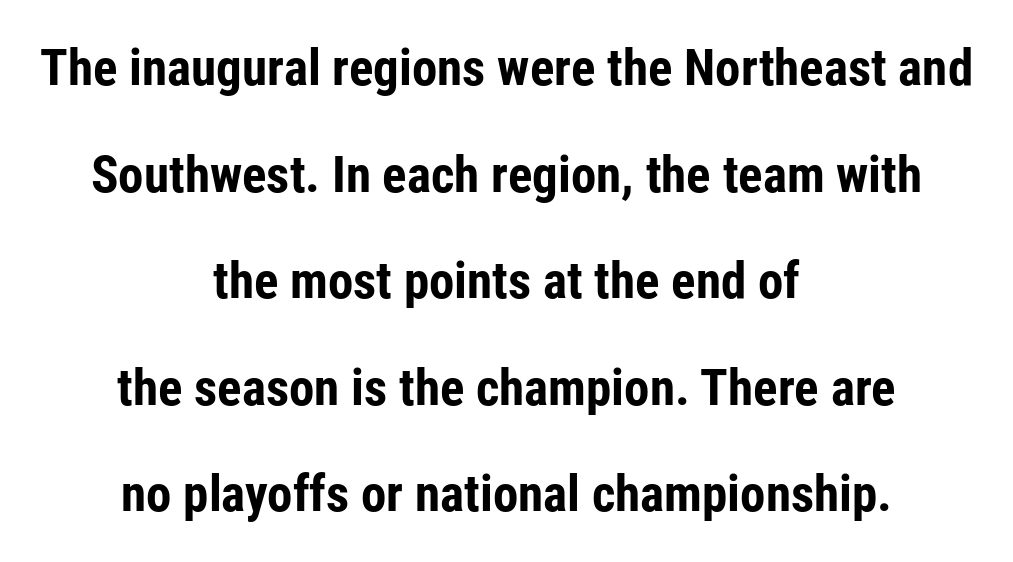
The passage shown has conventional tracking throughout. Anything drawn beneath the words? Only blank space. Upright lettering throughout. A typesetter would call this proportional, since set widths differ per character. Heft: maximum for text — a bold. The compositor balanced each line on the midline.
